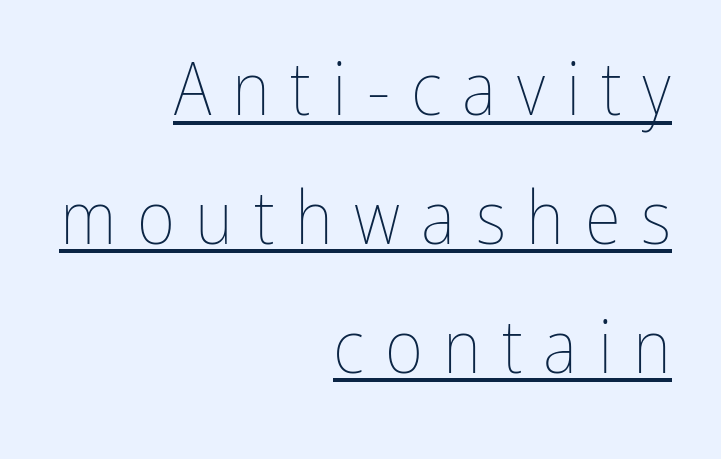
The image shows 74 px thin, condensed type, upright; set right-aligned, line spacing 1.74x, unusually wide letter spacing (+0.28 em), underlined; low stroke contrast and a medium x-height.
